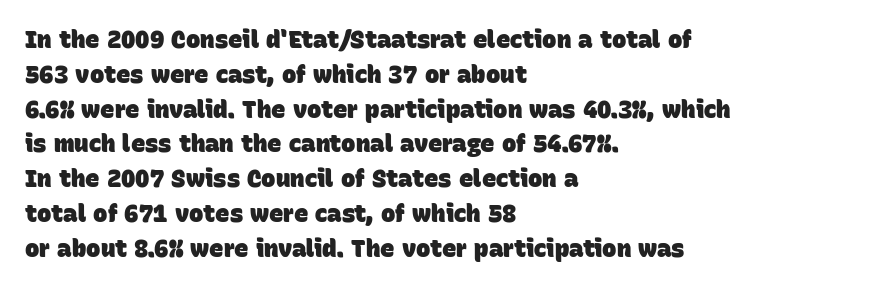
Casual observation: everything's shoved over to the left. The horizontal fit of the characters is conventional and even. The characters look thick and weighty, a clear bold. The zone under the glyphs is completely vacant. Notice how descenders clear the ascenders below comfortably — that's standard leading.
